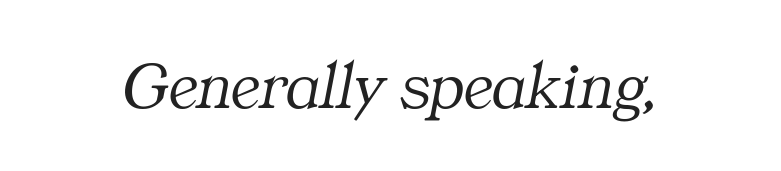
{"serif": "yes", "italic": "yes", "lean": "right", "slant_degrees": 11, "bold": "no", "weight": "light", "width": "normal", "stroke_contrast": "medium", "x_height": "medium", "monospaced": "no", "underline": "no", "letter_spacing": "normal", "letter_spacing_em": 0.0, "glyph_px": 68}
